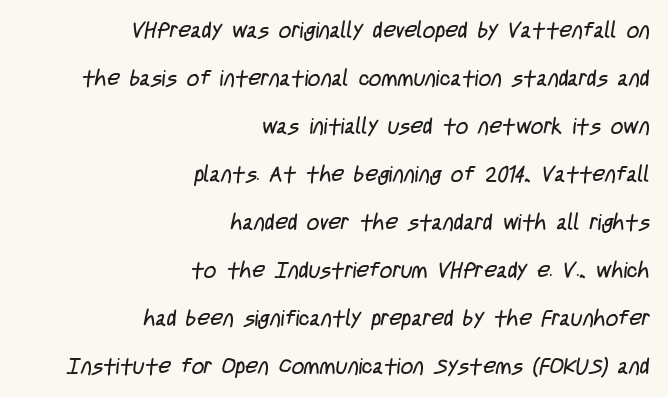
{"bold": "no", "underline": "no", "align": "right", "line_spacing": "loose", "line_spacing_ratio": 2.18, "letter_spacing": "normal", "letter_spacing_em": 0.0, "glyph_px": 22}
